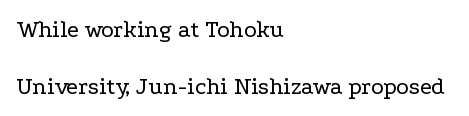
Q: Is the text bold? A: No.
Q: Is the text italic (slanted)? A: No, it is upright.
Q: Is the text underlined? A: No.
Q: How is the paragraph aligned? A: Left-aligned.
Q: Is the spacing between letters normal or unusually wide? A: Normal.
Q: Is the spacing between lines tight, normal or loose? A: Loose.
